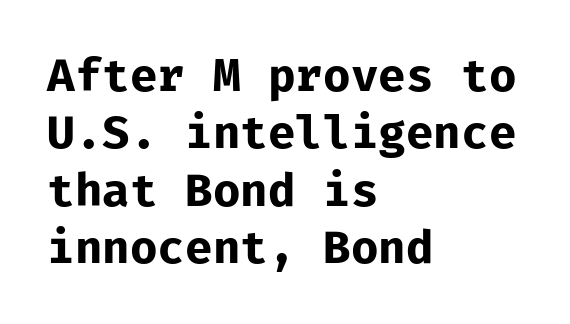
Q: Is the text bold? A: Yes.
Q: Is the text italic (slanted)? A: No, it is upright.
Q: Is the typeface a serif or a sans-serif typeface? A: Sans-serif.
Q: Is the text underlined? A: No.
Q: How is the paragraph aligned? A: Left-aligned.
Q: Is the spacing between letters normal or unusually wide? A: Normal.
Q: Is the spacing between lines tight, normal or loose? A: Normal.
Q: Width (condensed, normal, or wide)? A: Normal.
Q: Stroke contrast? A: Low.
Q: x-height? A: Medium.
Q: Monospaced? A: Yes.
